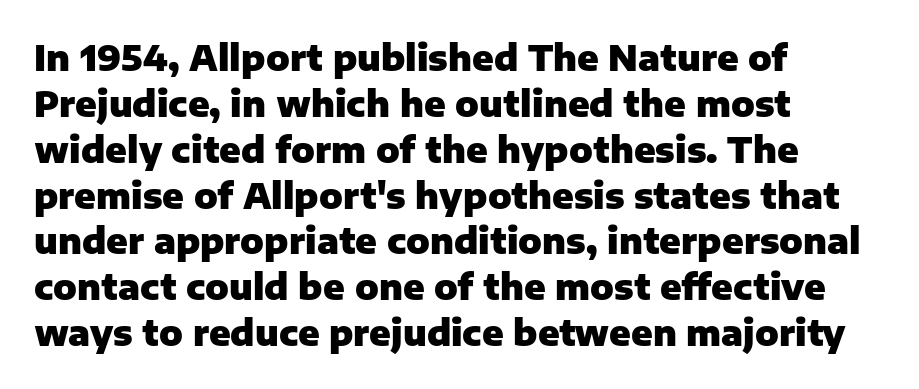
The image shows 35 px heavy sans-serif type, upright; set left-aligned, normal line spacing (1.31x), normal letter spacing, not underlined; low stroke contrast and a medium x-height.
